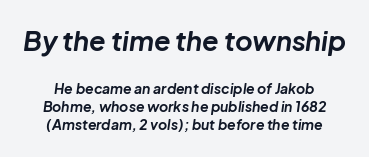
{"italic": "yes", "lean": "right", "slant_degrees": 8, "bold": "yes", "underline": "no", "line_spacing": "normal", "line_spacing_ratio": 1.3, "letter_spacing": "normal", "letter_spacing_em": 0.0, "larger_block": "first", "size_ratio": 1.93, "glyph_px": 27}
